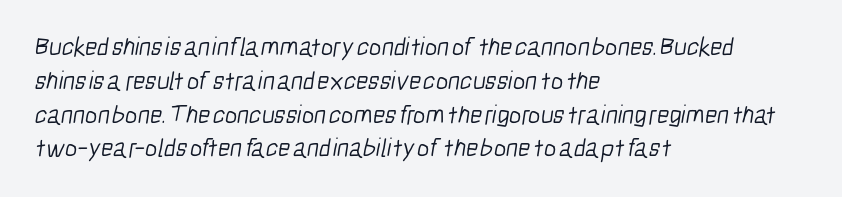
{"bold": "no", "underline": "no", "align": "left", "line_spacing": "normal", "line_spacing_ratio": 1.3, "letter_spacing": "normal", "letter_spacing_em": 0.0, "glyph_px": 26}
